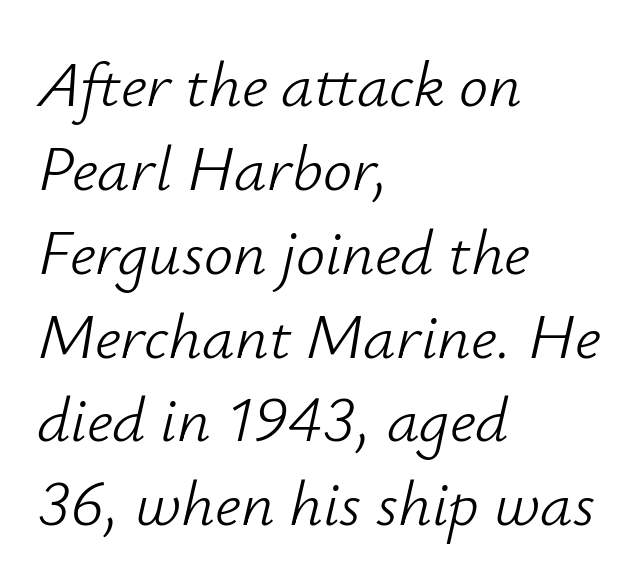
Each stroke keeps to a modest, everyday thickness or less. The text carries the slant typical of an italic or oblique font. Has an underline been added? It has not. Each letter keeps its own natural width here, so spacing adapts to shape. Summary of vertical rhythm: regular, with standard interline spacing. Here the glyphs are tracked normally, forming tight word shapes.
